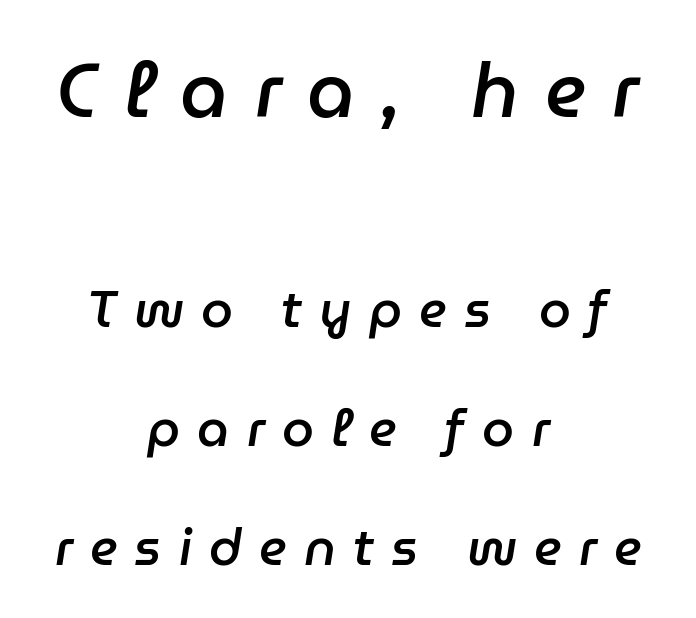
The emphasis by scale lands on block number one, above. Rule under the text: the space is simply empty. The passage shown is semibold, sitting just below true bold. A student would call this center alignment; a typographer would say set centered. Honestly, the rows look like they've been pulled way apart.
